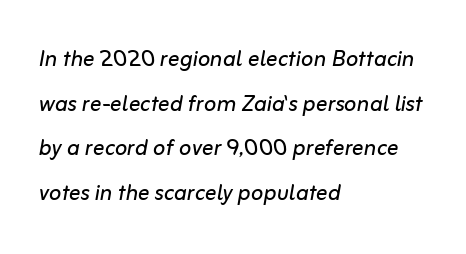
{"italic": "yes", "lean": "right", "slant_degrees": 10, "bold": "no", "weight": "regular", "width": "normal", "stroke_contrast": "low", "x_height": "medium", "monospaced": "no", "underline": "no", "align": "left", "line_spacing": "normal", "line_spacing_ratio": 1.54, "letter_spacing": "normal", "letter_spacing_em": 0.0, "glyph_px": 29}
